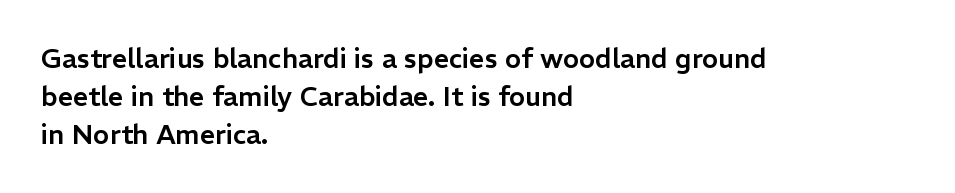
{"italic": "no", "underline": "no", "align": "left", "line_spacing": "normal", "line_spacing_ratio": 1.4, "letter_spacing": "normal", "letter_spacing_em": 0.0, "glyph_px": 27}
